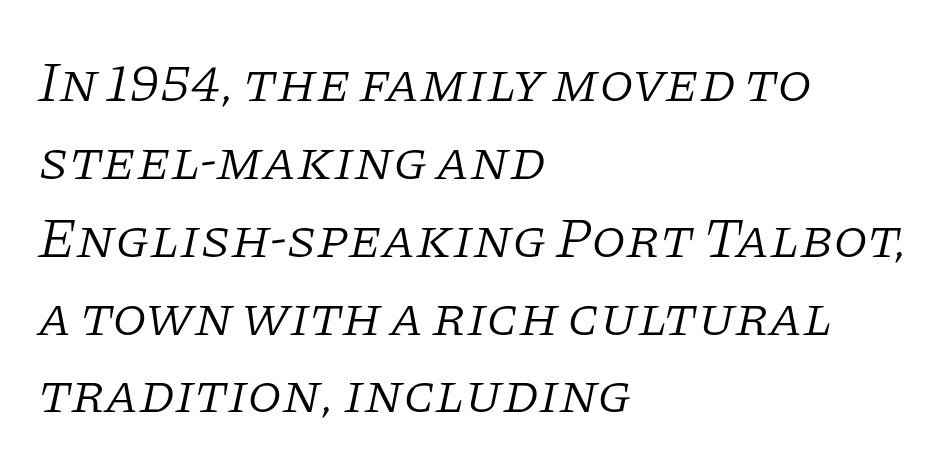
{"serif": "yes", "italic": "yes", "lean": "right", "slant_degrees": 11, "bold": "no", "weight": "light", "width": "normal", "stroke_contrast": "low", "x_height": "large", "monospaced": "no", "underline": "no", "align": "left", "line_spacing": "normal", "line_spacing_ratio": 1.39, "letter_spacing": "normal", "letter_spacing_em": 0.0, "glyph_px": 56}
